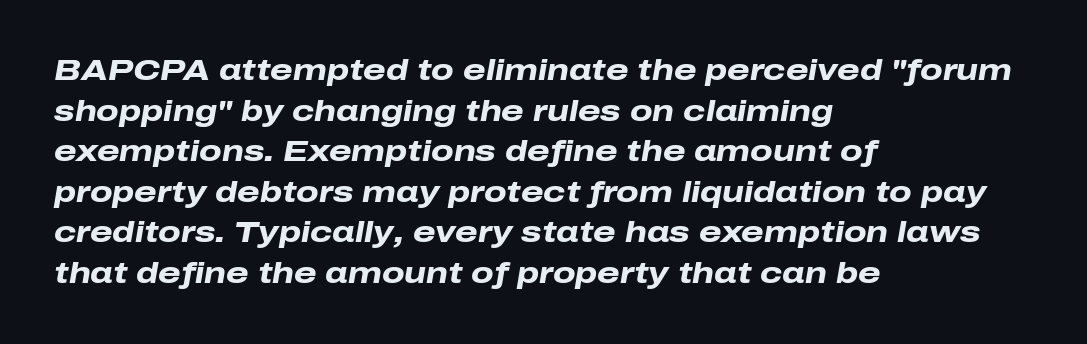
Q: Is the text bold? A: Yes.
Q: Is the text italic (slanted)? A: Yes, it leans right by about 10 degrees.
Q: Is the text underlined? A: No.
Q: How is the paragraph aligned? A: Left-aligned.
Q: Is the spacing between letters normal or unusually wide? A: Normal.
Q: Is the spacing between lines tight, normal or loose? A: Normal.
Q: Width (condensed, normal, or wide)? A: Wide.
Q: Stroke contrast? A: Low.
Q: x-height? A: Medium.
Q: Monospaced? A: No.
